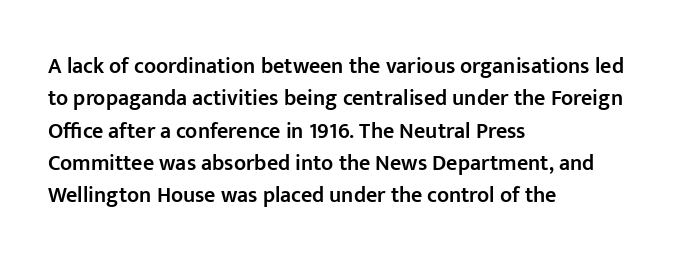
Q: Is the text bold? A: Semi-bold.
Q: Is the text italic (slanted)? A: No, it is upright.
Q: Is the text underlined? A: No.
Q: How is the paragraph aligned? A: Left-aligned.
Q: Is the spacing between letters normal or unusually wide? A: Normal.
Q: Is the spacing between lines tight, normal or loose? A: Normal.
